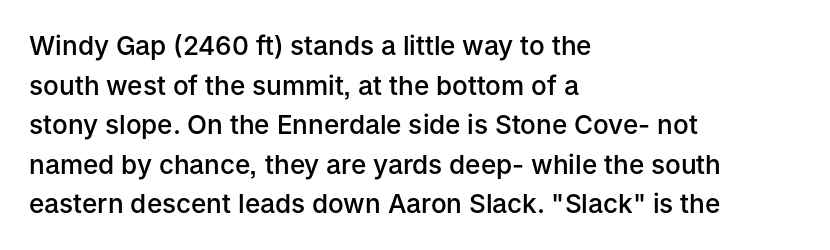
{"italic": "no", "bold": "semi", "underline": "no", "align": "left", "line_spacing": "normal", "line_spacing_ratio": 1.52, "letter_spacing": "normal", "letter_spacing_em": 0.0, "glyph_px": 26}
